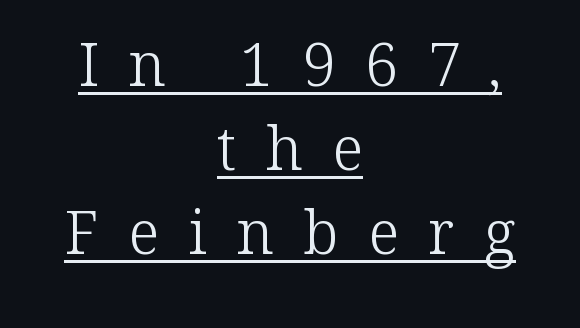
Q: Is the text bold? A: No.
Q: Is the text italic (slanted)? A: No, it is upright.
Q: Is the typeface a serif or a sans-serif typeface? A: Serif.
Q: Is the text underlined? A: Yes.
Q: How is the paragraph aligned? A: Centered.
Q: Is the spacing between letters normal or unusually wide? A: Unusually wide.
Q: Is the spacing between lines tight, normal or loose? A: Normal.
Q: Width (condensed, normal, or wide)? A: Normal.
Q: Stroke contrast? A: Low.
Q: x-height? A: Medium.
Q: Monospaced? A: No.
